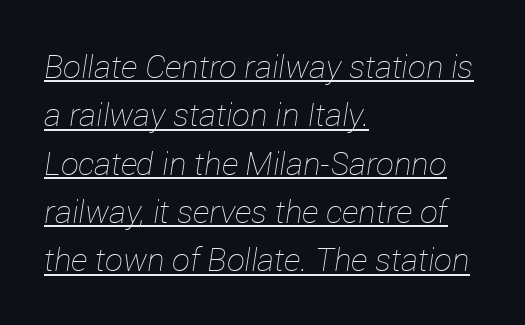
Q: Is the text bold? A: No.
Q: Is the text italic (slanted)? A: Yes, it leans right by about 12 degrees.
Q: Is the text underlined? A: Yes.
Q: How is the paragraph aligned? A: Left-aligned.
Q: Is the spacing between letters normal or unusually wide? A: Normal.
Q: Is the spacing between lines tight, normal or loose? A: Normal.
Q: Width (condensed, normal, or wide)? A: Normal.
Q: Stroke contrast? A: Low.
Q: x-height? A: Medium.
Q: Monospaced? A: No.
